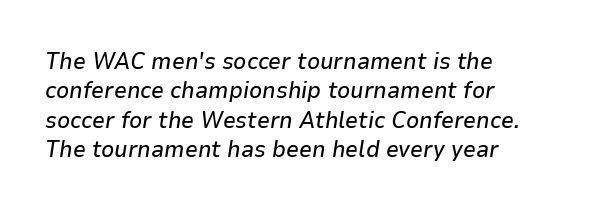
Q: Is the text italic (slanted)? A: Yes, it leans right by about 9 degrees.
Q: Is the text underlined? A: No.
Q: How is the paragraph aligned? A: Left-aligned.
Q: Is the spacing between letters normal or unusually wide? A: Normal.
Q: Is the spacing between lines tight, normal or loose? A: Normal.
